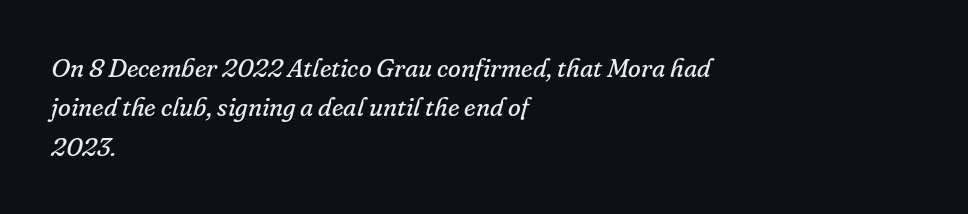
{"italic": "yes", "lean": "right", "slant_degrees": 16, "bold": "no", "underline": "no", "align": "left", "line_spacing": "normal", "line_spacing_ratio": 1.51, "letter_spacing": "normal", "letter_spacing_em": 0.0, "glyph_px": 26}
